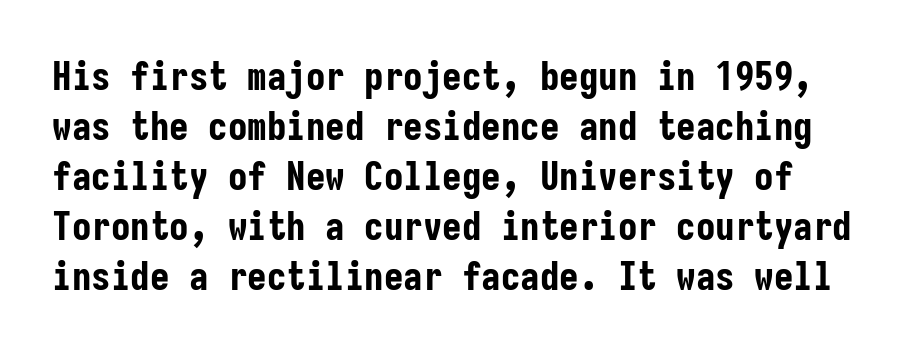
The image shows 39 px bold, condensed sans-serif type, upright, monospaced; set normal line spacing (1.28x), normal letter spacing, not underlined; low stroke contrast and a medium x-height.
